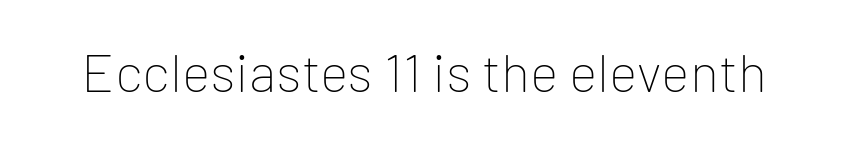
{"serif": "no", "italic": "no", "bold": "no", "weight": "thin", "width": "normal", "stroke_contrast": "low", "x_height": "medium", "monospaced": "no", "underline": "no", "letter_spacing": "normal", "letter_spacing_em": 0.0, "glyph_px": 54}
